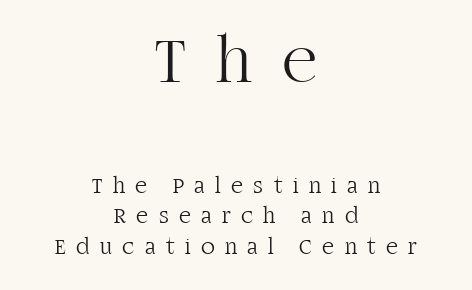
Q: Is the text bold? A: No.
Q: Is the text italic (slanted)? A: No, it is upright.
Q: Is the typeface a serif or a sans-serif typeface? A: Serif.
Q: Is the text underlined? A: No.
Q: How is the paragraph aligned? A: Centered.
Q: Is the spacing between letters normal or unusually wide? A: Unusually wide.
Q: Is the spacing between lines tight, normal or loose? A: Normal.
Q: Which block of text is set in a larger size, the first (top) or the second (bottom)? A: The first (top) one.
Q: Width (condensed, normal, or wide)? A: Normal.
Q: Stroke contrast? A: High.
Q: x-height? A: Large.
Q: Monospaced? A: No.
